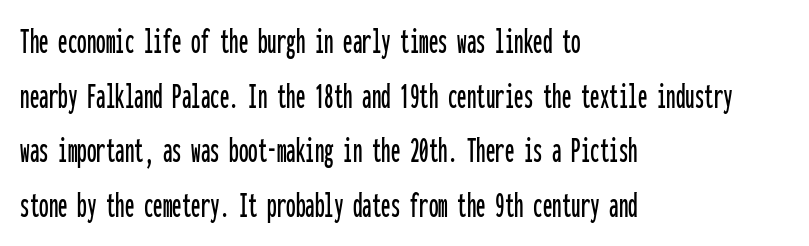
Q: Is the text italic (slanted)? A: No, it is upright.
Q: Is the typeface a serif or a sans-serif typeface? A: Sans-serif.
Q: Is the text underlined? A: No.
Q: How is the paragraph aligned? A: Left-aligned.
Q: Is the spacing between letters normal or unusually wide? A: Normal.
Q: Is the spacing between lines tight, normal or loose? A: Normal.
Q: Width (condensed, normal, or wide)? A: Condensed.
Q: Stroke contrast? A: Low.
Q: x-height? A: Medium.
Q: Monospaced? A: Yes.
